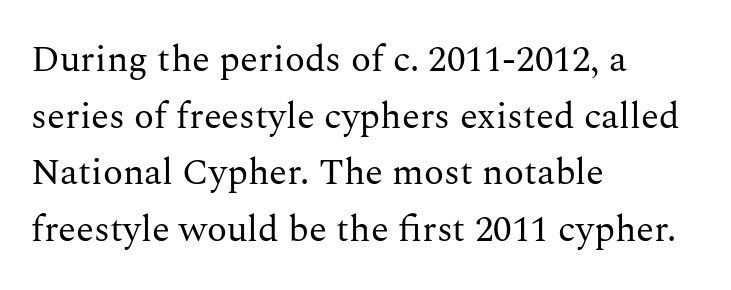
In CSS terms this would be text-align: left. Quick note: underline off. Here the glyphs are tracked normally, forming tight word shapes. A serif font was chosen for this passage.
